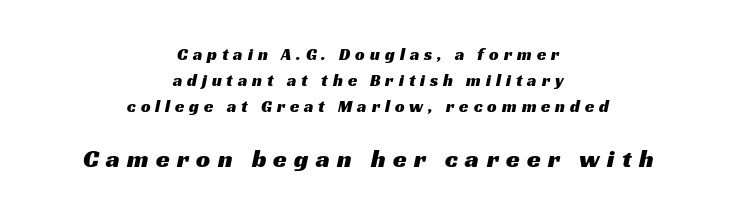
The image shows 25 px text type; set centered, normal line spacing (1.54x), unusually wide letter spacing (+0.29 em), not underlined; the second (bottom) block is 1.47x larger.
